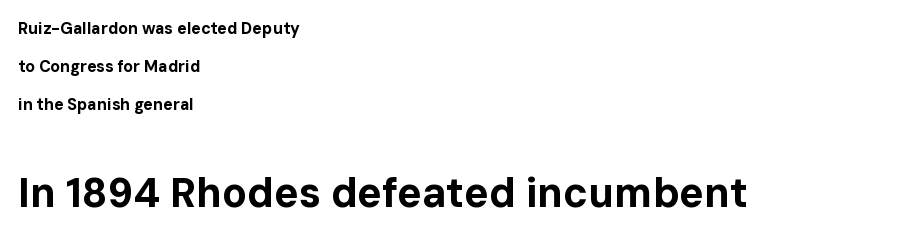
The image shows 41 px bold sans-serif type, upright; set left-aligned, loose line spacing (2.39x), normal letter spacing, not underlined; the second (bottom) block is 2.56x larger; low stroke contrast and a medium x-height.
